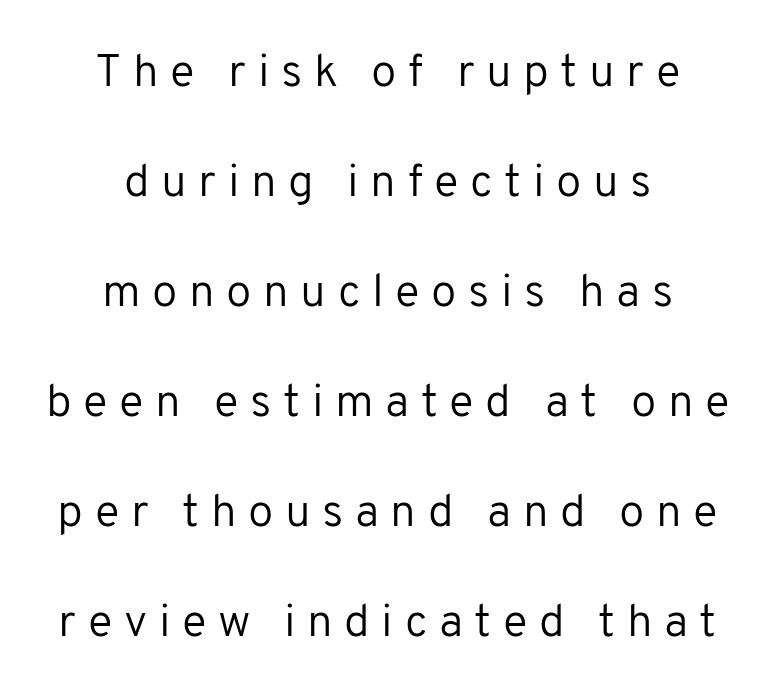
{"serif": "no", "italic": "no", "bold": "no", "weight": "regular", "width": "normal", "stroke_contrast": "low", "x_height": "medium", "monospaced": "no", "underline": "no", "align": "center", "line_spacing": "loose", "line_spacing_ratio": 2.39, "letter_spacing": "wide", "letter_spacing_em": 0.25, "glyph_px": 46}
